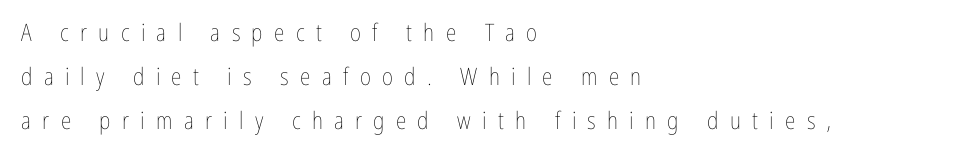
The image shows 24 px text type, upright; set left-aligned, line spacing 1.84x, unusually wide letter spacing (+0.47 em), not underlined.
